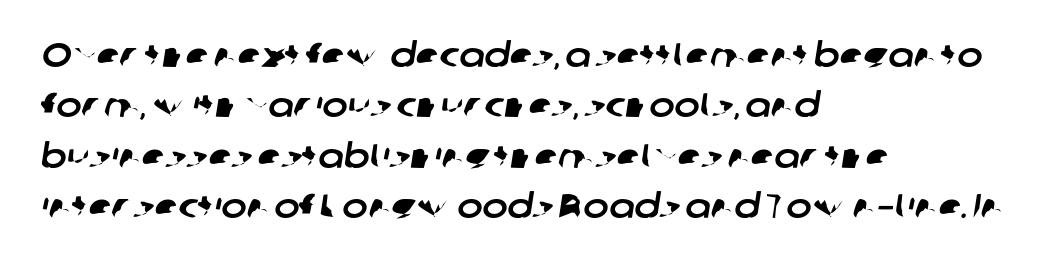
The image shows 34 px sans-serif type; set left-aligned, normal line spacing (1.48x), normal letter spacing, not underlined; low stroke contrast and a medium x-height.
